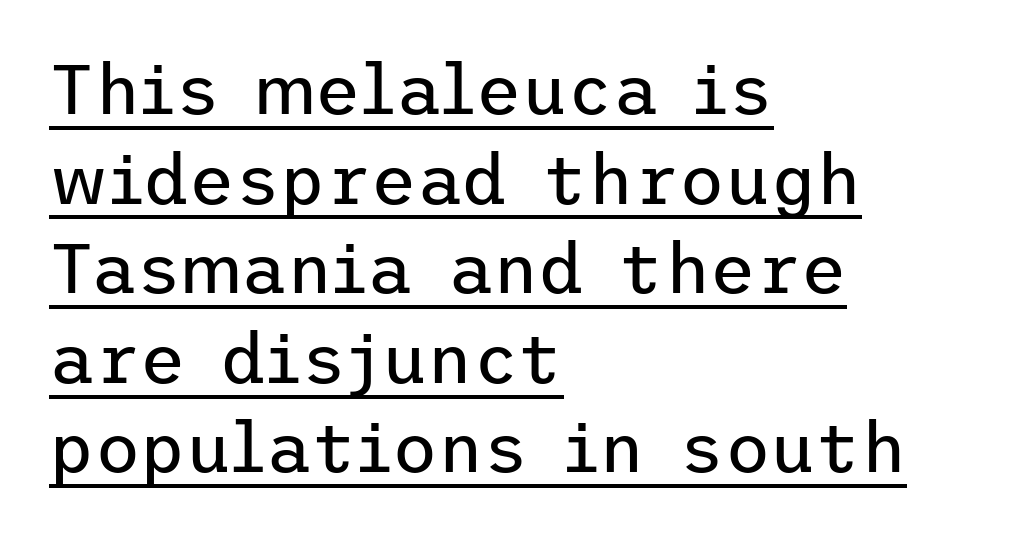
Q: Is the text bold? A: No.
Q: Is the text italic (slanted)? A: No, it is upright.
Q: Is the typeface a serif or a sans-serif typeface? A: Sans-serif.
Q: Is the text underlined? A: Yes.
Q: How is the paragraph aligned? A: Left-aligned.
Q: Is the spacing between letters normal or unusually wide? A: Normal.
Q: Is the spacing between lines tight, normal or loose? A: Normal.
Q: Width (condensed, normal, or wide)? A: Normal.
Q: Stroke contrast? A: Low.
Q: x-height? A: Medium.
